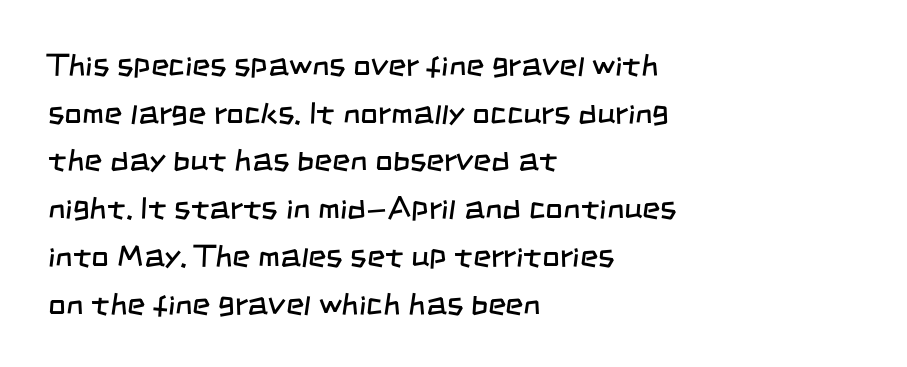
You could not count columns in this text — the font is proportionally spaced. Plain, unruled lines of type. Here the glyphs are tracked normally, forming tight word shapes. Stem width sits at or under what a default text font uses.
